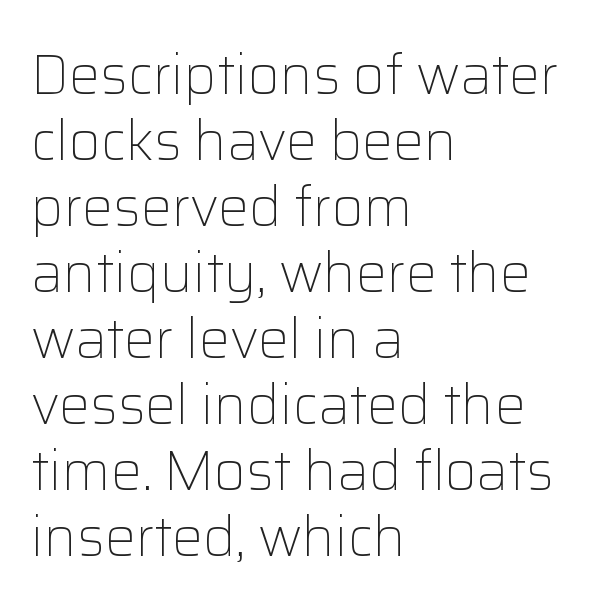
The image shows 55 px light sans-serif type, upright; set left-aligned, line spacing 1.2x, normal letter spacing, not underlined; low stroke contrast and a medium x-height.
